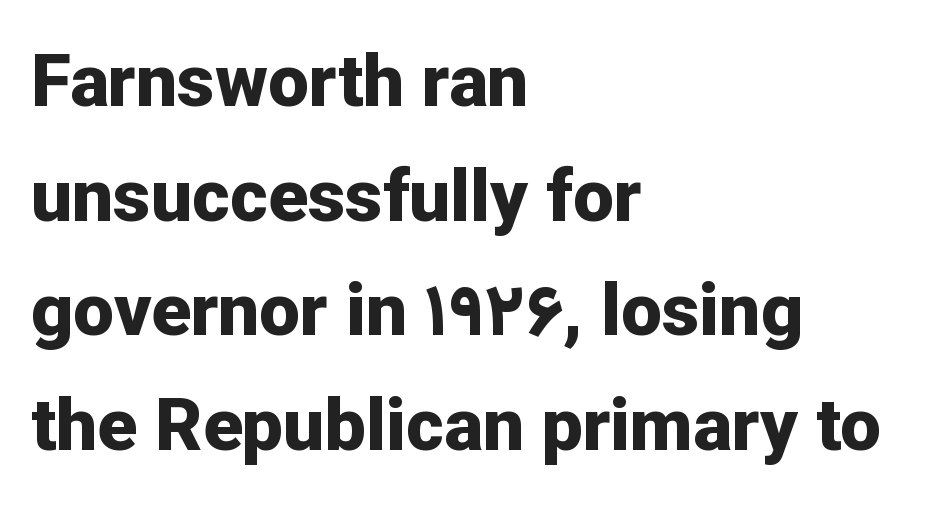
Q: Is the text bold? A: Yes.
Q: Is the text italic (slanted)? A: No, it is upright.
Q: Is the typeface a serif or a sans-serif typeface? A: Sans-serif.
Q: Is the text underlined? A: No.
Q: How is the paragraph aligned? A: Left-aligned.
Q: Is the spacing between letters normal or unusually wide? A: Normal.
Q: Is the spacing between lines tight, normal or loose? A: Normal.
Q: Width (condensed, normal, or wide)? A: Normal.
Q: Stroke contrast? A: Low.
Q: x-height? A: Medium.
Q: Monospaced? A: No.
